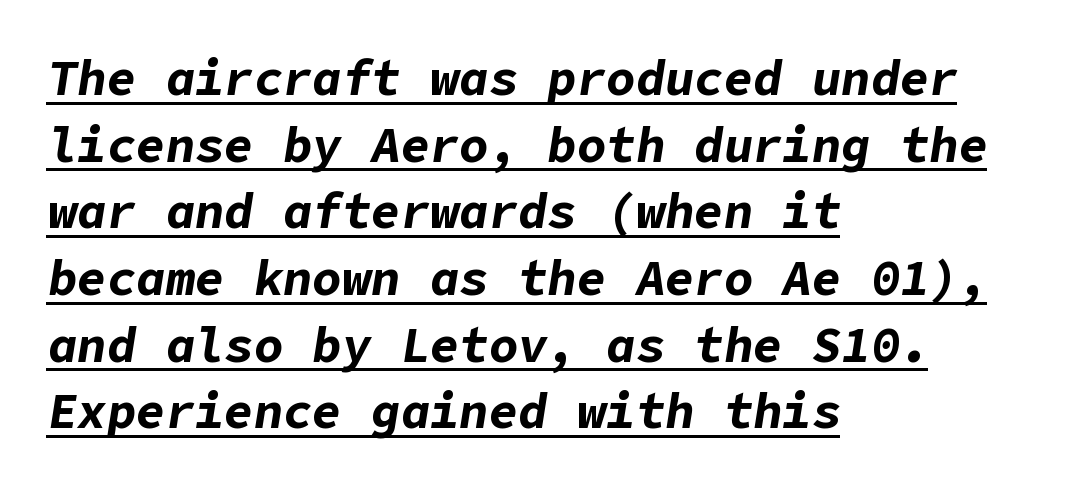
{"italic": "yes", "lean": "right", "slant_degrees": 9, "bold": "yes", "weight": "bold", "width": "normal", "stroke_contrast": "low", "x_height": "medium", "underline": "yes", "align": "left", "line_spacing": "normal", "line_spacing_ratio": 1.36, "letter_spacing": "normal", "letter_spacing_em": 0.0, "glyph_px": 49}
